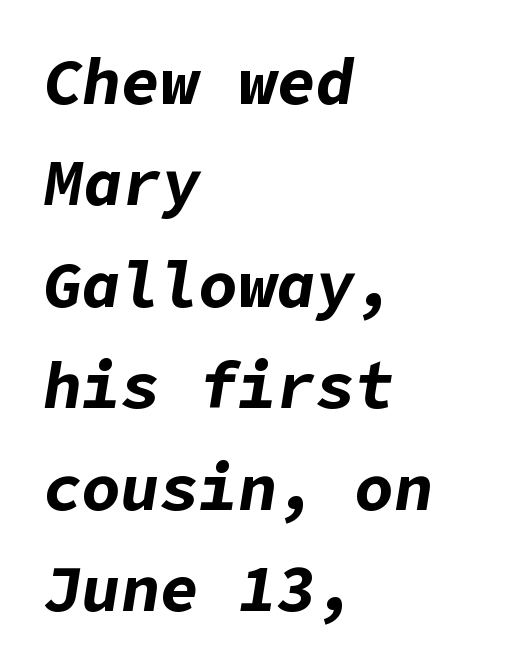
The image shows 65 px bold type, italic (leaning right); set left-aligned, normal line spacing (1.56x), normal letter spacing, not underlined; low stroke contrast and a medium x-height.
